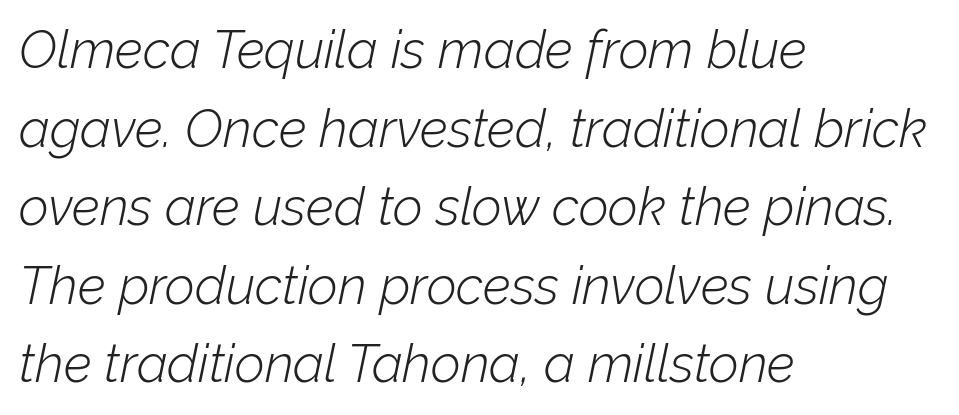
Q: Is the text bold? A: No.
Q: Is the text italic (slanted)? A: Yes, it leans right by about 12 degrees.
Q: Is the text underlined? A: No.
Q: How is the paragraph aligned? A: Left-aligned.
Q: Is the spacing between letters normal or unusually wide? A: Normal.
Q: Is the spacing between lines tight, normal or loose? A: Normal.
Q: Width (condensed, normal, or wide)? A: Normal.
Q: Stroke contrast? A: Low.
Q: x-height? A: Medium.
Q: Monospaced? A: No.
